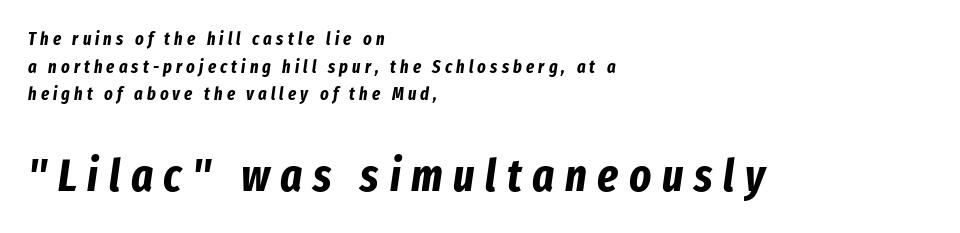
{"italic": "yes", "lean": "right", "slant_degrees": 8, "bold": "yes", "weight": "bold", "width": "condensed", "stroke_contrast": "low", "x_height": "medium", "monospaced": "no", "underline": "no", "align": "left", "line_spacing": "normal", "line_spacing_ratio": 1.53, "letter_spacing": "wide", "letter_spacing_em": 0.23, "larger_block": "second", "size_ratio": 2.56, "glyph_px": 46}
